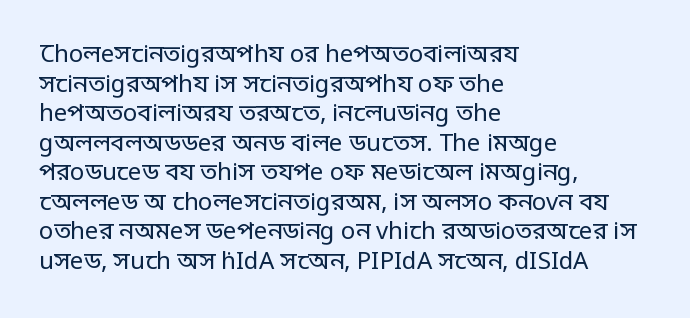
Q: Is the text bold? A: No.
Q: Is the text italic (slanted)? A: No, it is upright.
Q: Is the text underlined? A: No.
Q: How is the paragraph aligned? A: Left-aligned.
Q: Is the spacing between letters normal or unusually wide? A: Normal.
